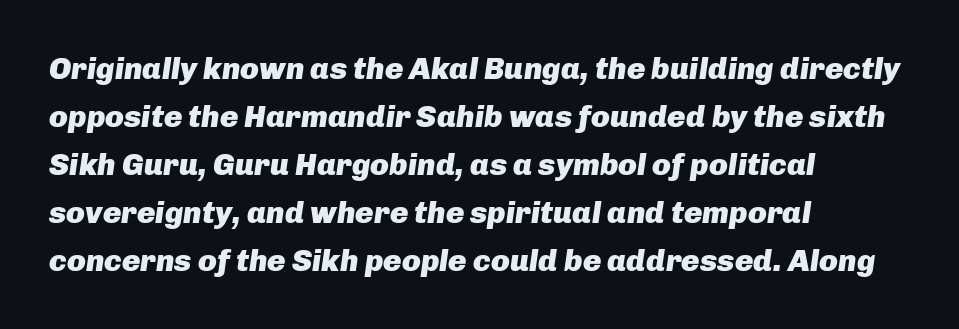
{"italic": "yes", "lean": "right", "slant_degrees": 8, "bold": "yes", "weight": "heavy", "width": "normal", "stroke_contrast": "low", "x_height": "medium", "monospaced": "no", "underline": "no", "align": "left", "line_spacing": "normal", "line_spacing_ratio": 1.55, "letter_spacing": "normal", "letter_spacing_em": 0.0, "glyph_px": 31}
